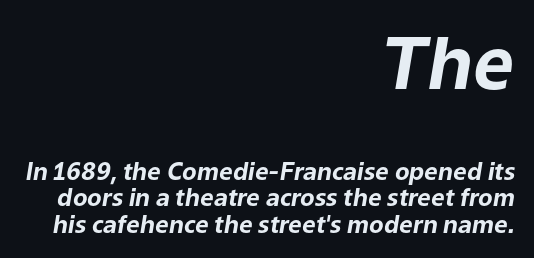
The image shows 72 px bold type, italic (leaning right); set right-aligned, tight line spacing (1.1x), normal letter spacing, not underlined; the first (top) block is 3.0x larger; low stroke contrast and a medium x-height.
